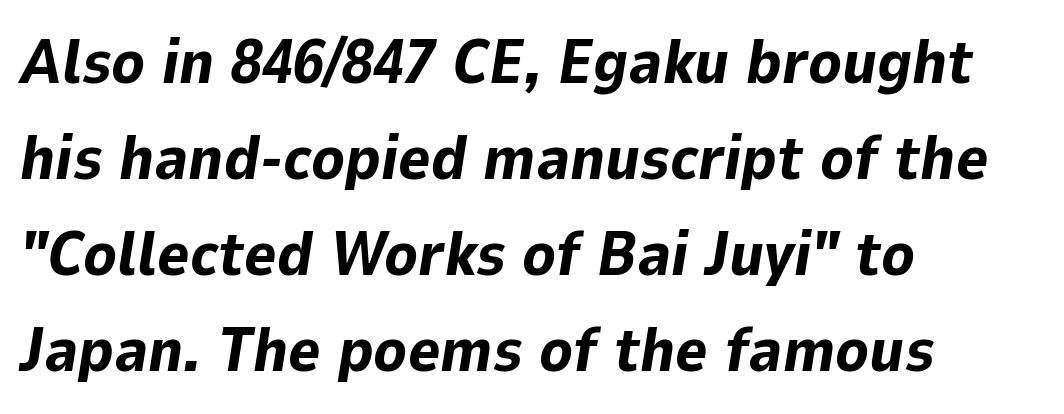
Q: Is the text bold? A: Yes.
Q: Is the text italic (slanted)? A: Yes, it leans right by about 9 degrees.
Q: Is the text underlined? A: No.
Q: How is the paragraph aligned? A: Left-aligned.
Q: Is the spacing between letters normal or unusually wide? A: Normal.
Q: Is the spacing between lines tight, normal or loose? A: Normal.
Q: Width (condensed, normal, or wide)? A: Normal.
Q: Stroke contrast? A: Low.
Q: x-height? A: Medium.
Q: Monospaced? A: No.
